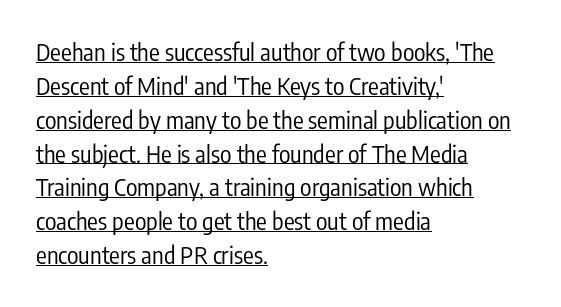
Q: Is the text bold? A: No.
Q: Is the text italic (slanted)? A: No, it is upright.
Q: Is the text underlined? A: Yes.
Q: How is the paragraph aligned? A: Left-aligned.
Q: Is the spacing between letters normal or unusually wide? A: Normal.
Q: Is the spacing between lines tight, normal or loose? A: Normal.
